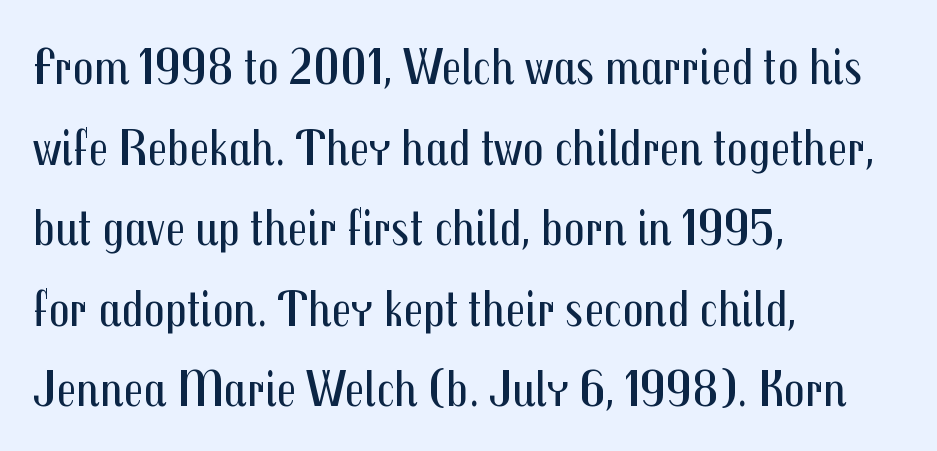
This sample uses a sans-serif face. The foot of each line stays bare and open. These lines are rendered in a variable-pitch font. Horizontal bands of white between lines are of average thickness. Weight: in the light-to-regular range. The rag falls on the right side of this text block.
